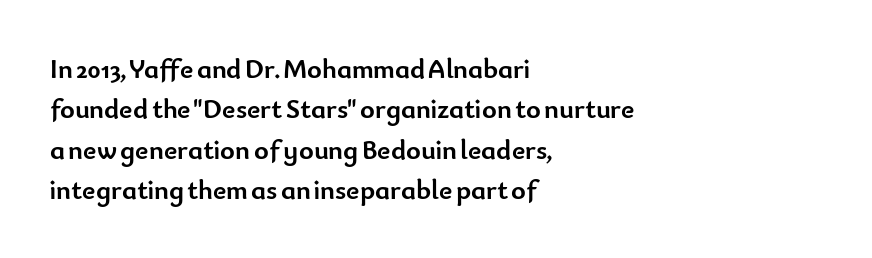
The image shows 28 px semibold sans-serif type, upright; set left-aligned, normal line spacing (1.44x), normal letter spacing, not underlined; low stroke contrast and a small x-height.
